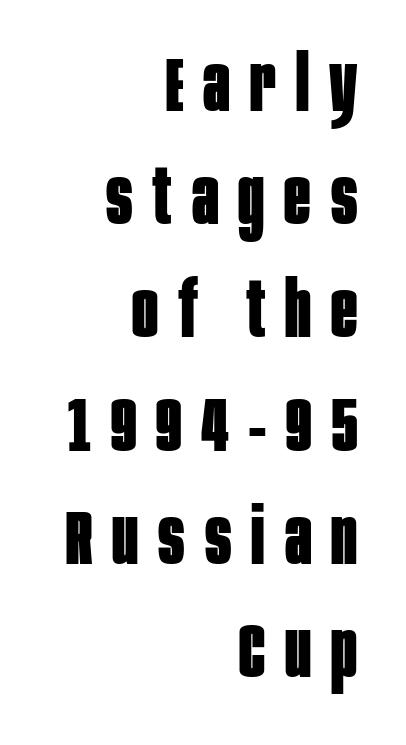
Right-aligned paragraph, ragged on the left. Looks like regular typesetting: each glyph gets only the width it needs. The vertical gap from one line to the next is medium. Stroke terminals: plain, sans-serif. Compared with typical body copy, the letter spacing here is much looser.
